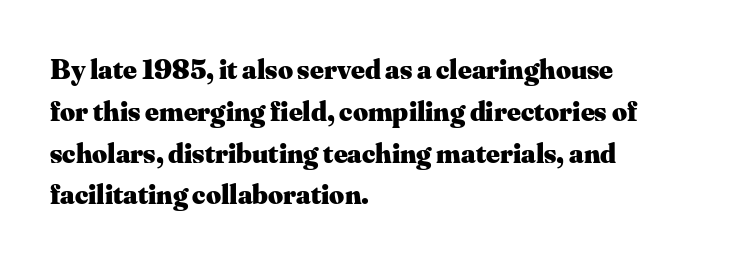
Descenders hang freely into open space. This is serif lettering, the kind often seen in printed books. The text block is weighted toward the left margin, trailing off unevenly rightward. Emphasis by weight is at full strength: bold. Notice how descenders clear the ascenders below comfortably — that's standard leading.
